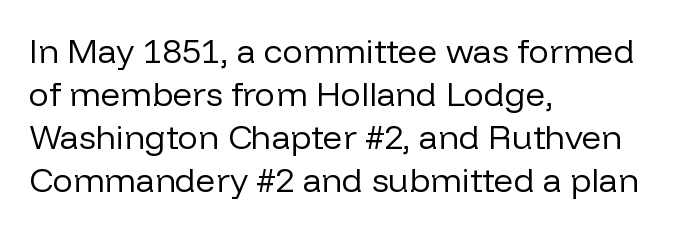
Q: Is the text bold? A: No.
Q: Is the text italic (slanted)? A: No, it is upright.
Q: Is the typeface a serif or a sans-serif typeface? A: Sans-serif.
Q: Is the text underlined? A: No.
Q: How is the paragraph aligned? A: Left-aligned.
Q: Is the spacing between letters normal or unusually wide? A: Normal.
Q: Is the spacing between lines tight, normal or loose? A: Normal.
Q: Width (condensed, normal, or wide)? A: Normal.
Q: Stroke contrast? A: Low.
Q: x-height? A: Medium.
Q: Monospaced? A: No.
